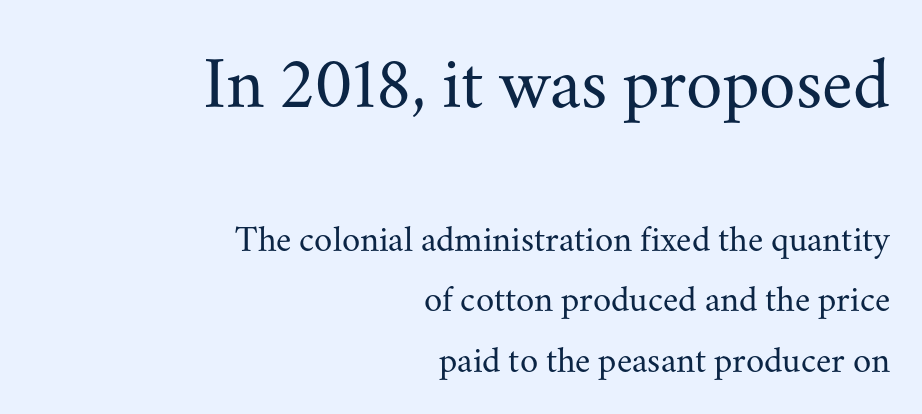
Whoever set this chose a conventional vertical rhythm. Every row of glyphs terminates at an identical x-position on the right. You could call the tracking neutral — neither tight nor loose. The face used here is proportionally spaced, like ordinary book or web type.
